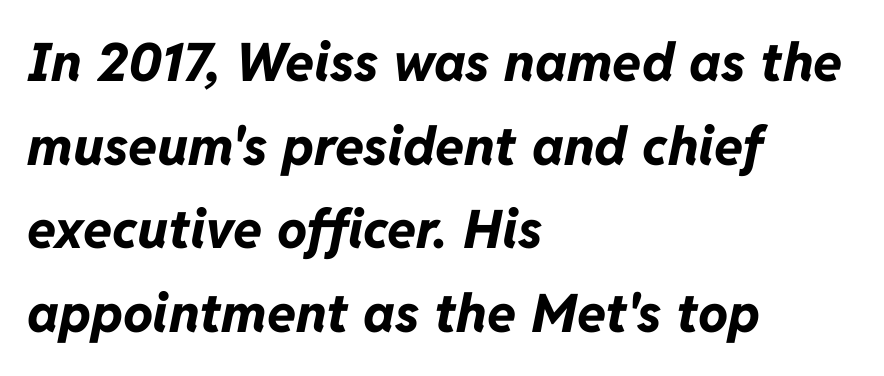
As a designer I'd log this as weight 700, bold. Underlining? Definitely not there. Do the characters align in a grid? No, the font is proportional. Compared with typical paragraphs, the rows here are spaced about the same.
